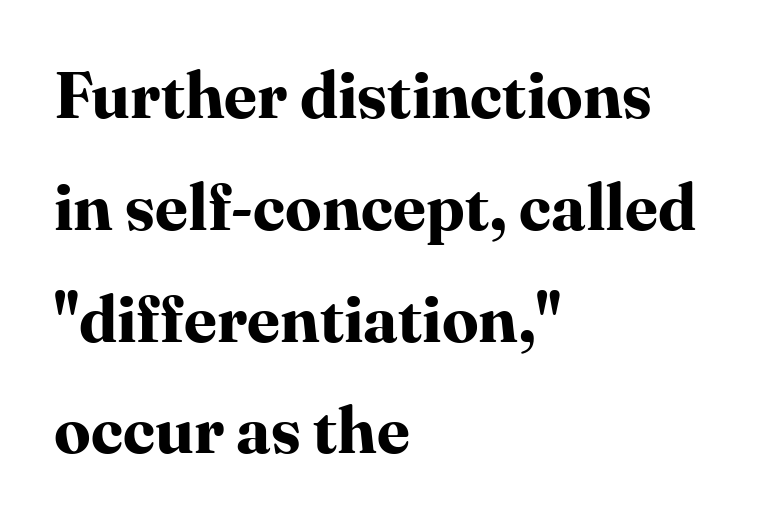
{"serif": "yes", "italic": "no", "bold": "yes", "weight": "bold", "width": "normal", "stroke_contrast": "high", "x_height": "medium", "monospaced": "no", "underline": "no", "align": "left", "line_spacing_ratio": 1.72, "letter_spacing": "normal", "letter_spacing_em": 0.0, "glyph_px": 65}
